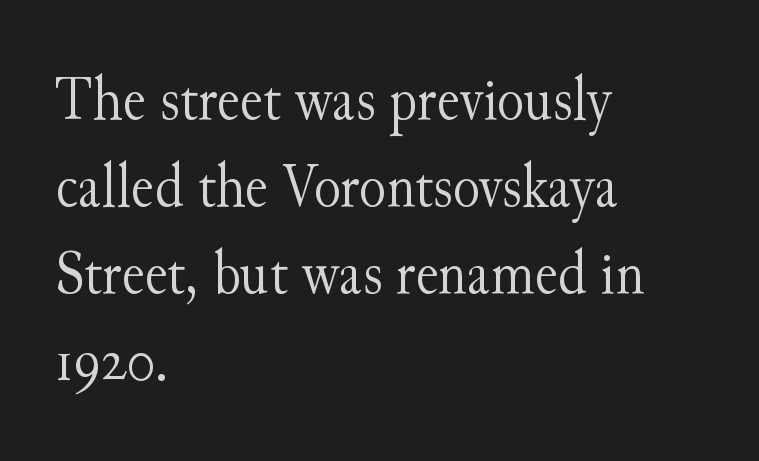
{"serif": "yes", "italic": "no", "bold": "no", "weight": "light", "width": "normal", "stroke_contrast": "medium", "x_height": "small", "monospaced": "no", "underline": "no", "align": "left", "line_spacing": "normal", "line_spacing_ratio": 1.38, "letter_spacing": "normal", "letter_spacing_em": 0.0, "glyph_px": 63}
